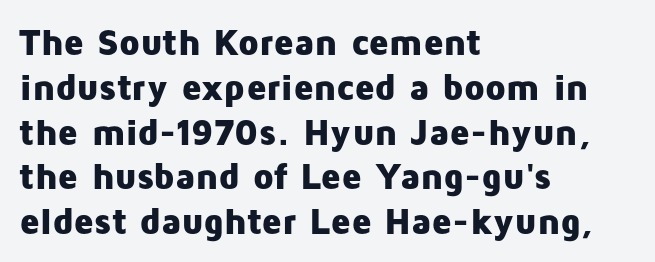
Default kerning and tracking; the words read as compact shapes. Typographically, this falls in the sans-serif category. Quick note: underline off. If you drew a line through each stem, it would be perfectly vertical. The letters advance in unequal steps, a hallmark of proportional type.
